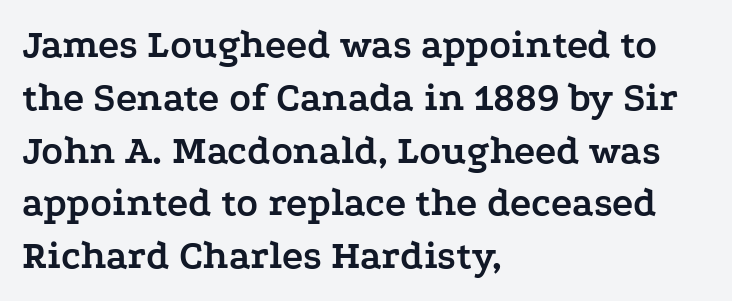
{"serif": "yes", "italic": "no", "bold": "yes", "weight": "semibold", "width": "wide", "stroke_contrast": "low", "x_height": "medium", "monospaced": "no", "underline": "no", "align": "left", "line_spacing": "normal", "line_spacing_ratio": 1.32, "letter_spacing": "normal", "letter_spacing_em": 0.0, "glyph_px": 40}
